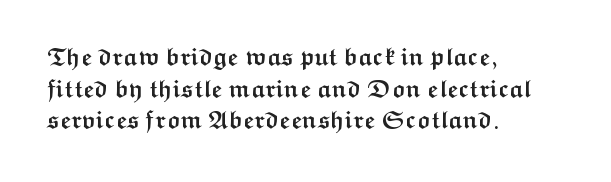
Q: Is the text bold? A: Yes.
Q: Is the text italic (slanted)? A: No, it is upright.
Q: Is the text underlined? A: No.
Q: How is the paragraph aligned? A: Left-aligned.
Q: Is the spacing between letters normal or unusually wide? A: Normal.
Q: Is the spacing between lines tight, normal or loose? A: Normal.
